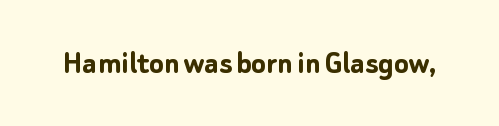
{"serif": "no", "italic": "no", "bold": "yes", "weight": "semibold", "width": "normal", "stroke_contrast": "low", "x_height": "medium", "monospaced": "no", "underline": "no", "letter_spacing": "normal", "letter_spacing_em": 0.0, "glyph_px": 34}
